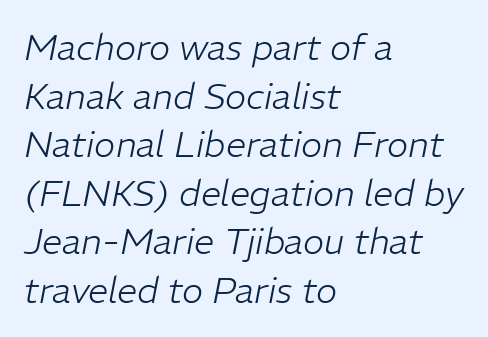
The tracking reads as untouched default to a designer's eye. Rule under the text: the space is simply empty. A student would call this left alignment; a typographer would say flush left, rag right. The face looks like a standard text weight, possibly lighter. The specimen reads as italic at a glance. Do the characters align in a grid? No, the font is proportional.
